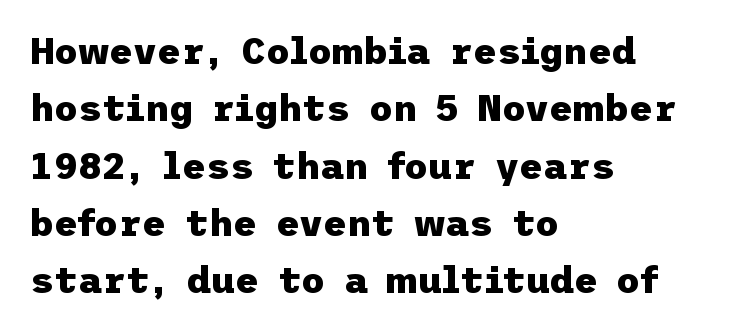
{"serif": "no", "italic": "no", "bold": "yes", "weight": "heavy", "width": "normal", "stroke_contrast": "low", "x_height": "medium", "underline": "no", "align": "left", "line_spacing": "normal", "line_spacing_ratio": 1.55, "letter_spacing": "normal", "letter_spacing_em": 0.0, "glyph_px": 37}
